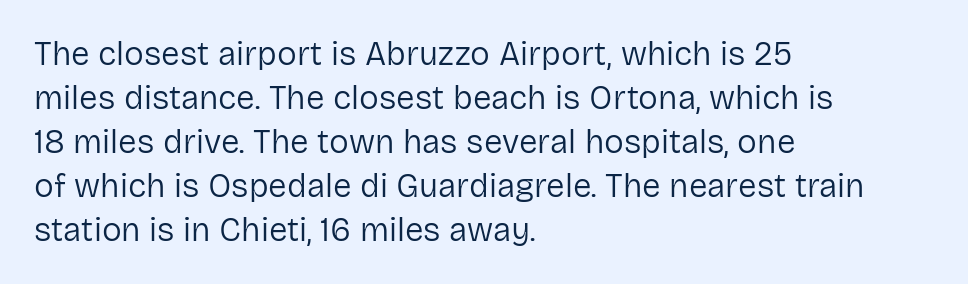
The letters carry no serifs — their stems end cleanly without finishing strokes. The paragraph has a hard left edge and a soft right edge. Is this a fixed-width face? No — the glyphs have proportional, varying widths. Notice how descenders clear the ascenders below comfortably — that's standard leading. The cut favours lightness, reaching ordinary text weight at its darkest. The type is set solid horizontally, with unmodified tracking.
